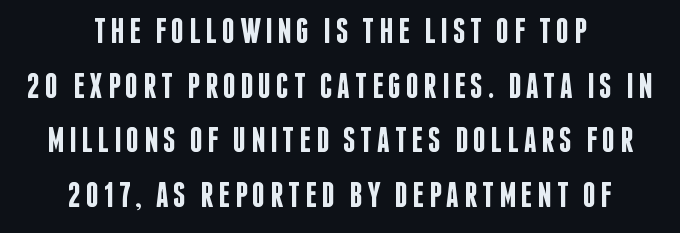
Where is the straight margin? There isn't one; the lines are centered. The type sits square on the baseline with zero lean. The rows are spaced the way most documents space them. Weight: semibold (demi). No word sits above an underline.
